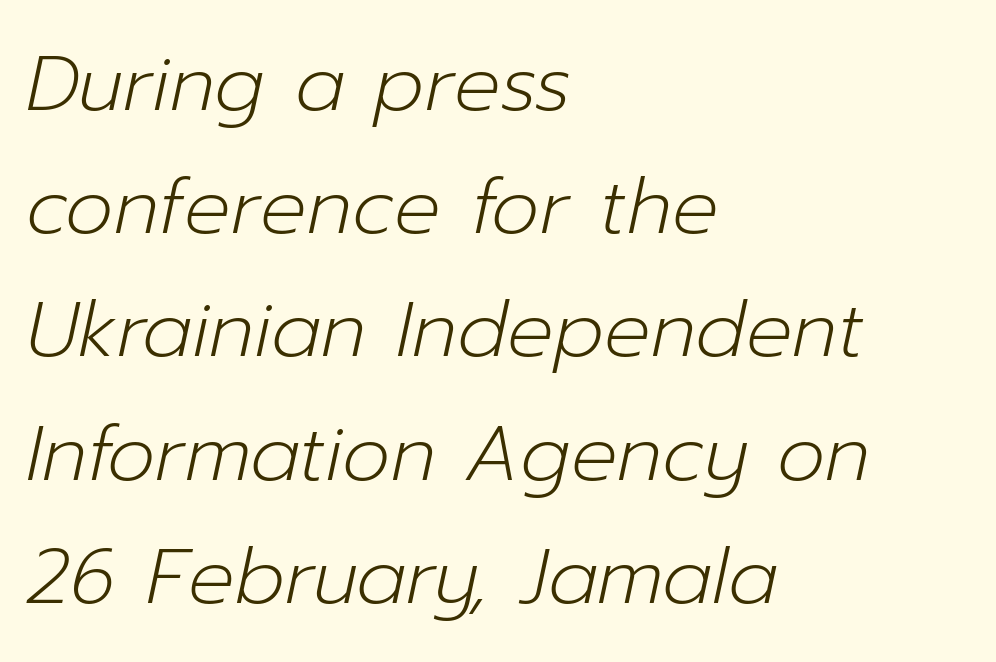
{"italic": "yes", "lean": "right", "slant_degrees": 12, "bold": "no", "weight": "light", "width": "normal", "stroke_contrast": "low", "x_height": "medium", "monospaced": "no", "underline": "no", "align": "left", "line_spacing": "normal", "line_spacing_ratio": 1.6, "letter_spacing": "normal", "letter_spacing_em": 0.0, "glyph_px": 77}
